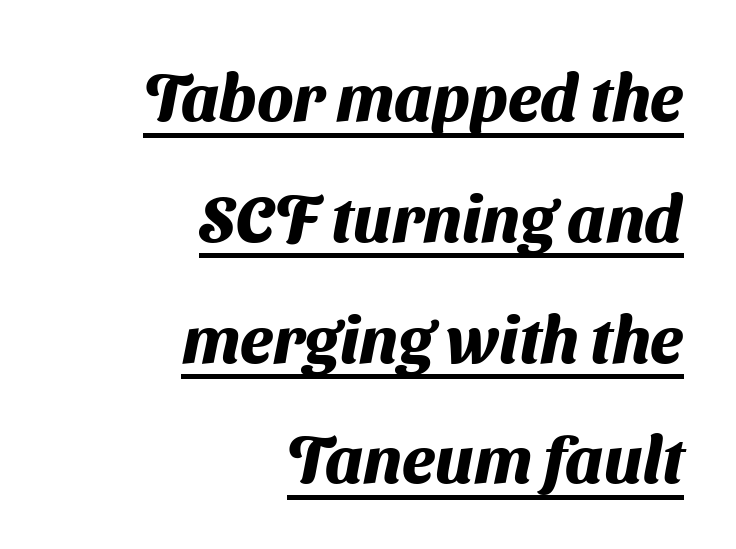
{"serif": "no", "bold": "yes", "weight": "heavy", "width": "normal", "stroke_contrast": "medium", "x_height": "medium", "monospaced": "no", "underline": "yes", "align": "right", "line_spacing_ratio": 1.83, "letter_spacing": "normal", "letter_spacing_em": 0.0, "glyph_px": 66}
